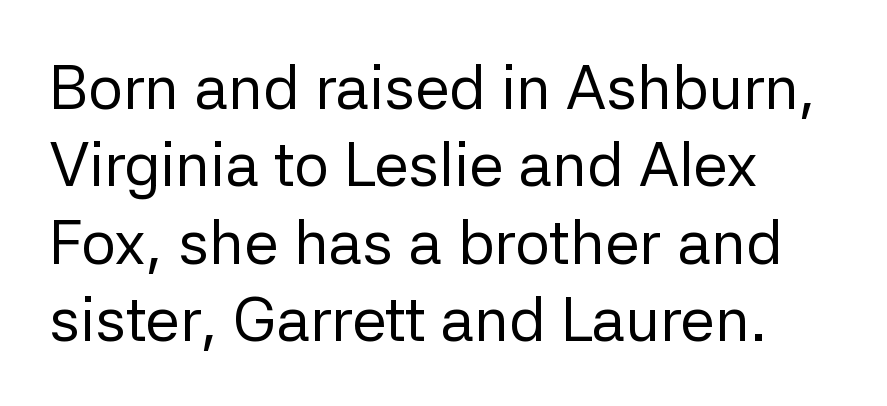
Q: Is the text bold? A: No.
Q: Is the text italic (slanted)? A: No, it is upright.
Q: Is the typeface a serif or a sans-serif typeface? A: Sans-serif.
Q: Is the text underlined? A: No.
Q: How is the paragraph aligned? A: Left-aligned.
Q: Is the spacing between letters normal or unusually wide? A: Normal.
Q: Is the spacing between lines tight, normal or loose? A: Normal.
Q: Width (condensed, normal, or wide)? A: Normal.
Q: Stroke contrast? A: Low.
Q: x-height? A: Medium.
Q: Monospaced? A: No.
